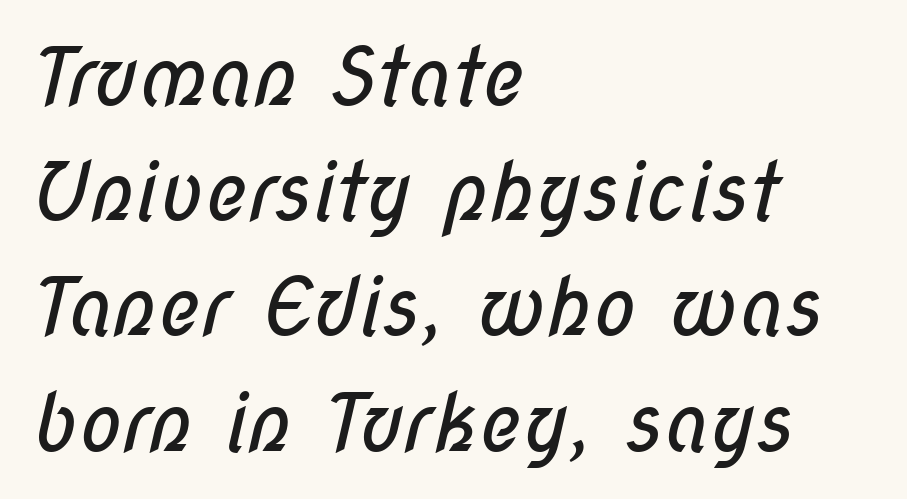
The image shows 80 px regular-weight, condensed sans-serif type; set left-aligned, normal line spacing (1.44x), normal letter spacing, not underlined; low stroke contrast and a medium x-height.
